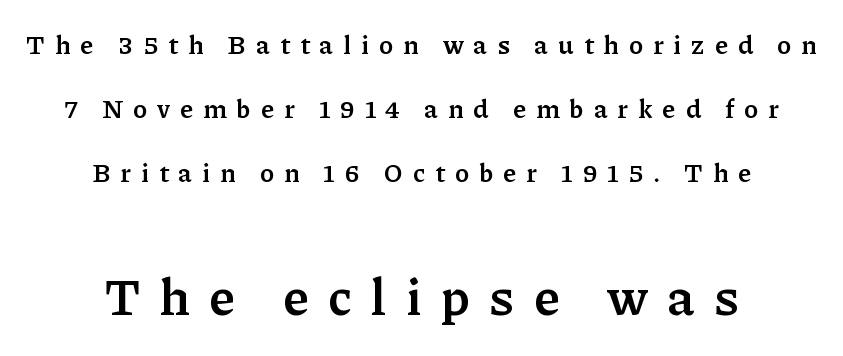
Q: Is the text bold? A: Yes.
Q: Is the text italic (slanted)? A: No, it is upright.
Q: Is the typeface a serif or a sans-serif typeface? A: Serif.
Q: Is the text underlined? A: No.
Q: How is the paragraph aligned? A: Centered.
Q: Is the spacing between letters normal or unusually wide? A: Unusually wide.
Q: Is the spacing between lines tight, normal or loose? A: Loose.
Q: Which block of text is set in a larger size, the first (top) or the second (bottom)? A: The second (bottom) one.
Q: Width (condensed, normal, or wide)? A: Normal.
Q: Stroke contrast? A: Low.
Q: x-height? A: Medium.
Q: Monospaced? A: No.
